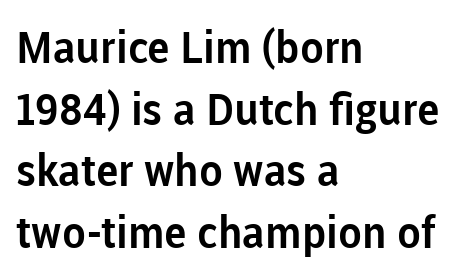
{"serif": "no", "italic": "no", "width": "normal", "stroke_contrast": "low", "x_height": "medium", "monospaced": "no", "underline": "no", "align": "left", "line_spacing": "normal", "line_spacing_ratio": 1.4, "letter_spacing": "normal", "letter_spacing_em": 0.0, "glyph_px": 44}
